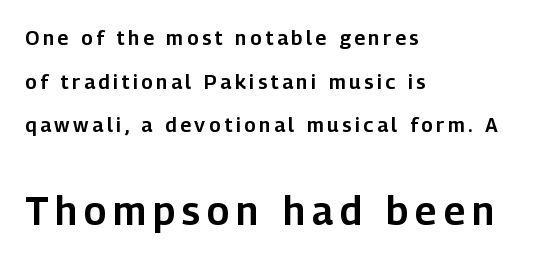
The image shows 39 px sans-serif type, upright; set left-aligned, loose line spacing (2.18x), not underlined; the second (bottom) block is 1.95x larger; low stroke contrast and a medium x-height.
